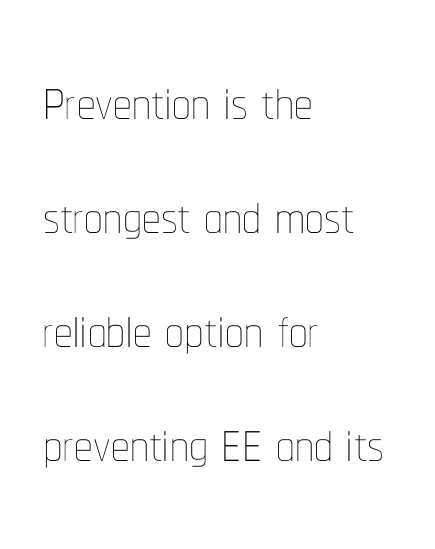
{"italic": "no", "bold": "no", "weight": "thin", "width": "condensed", "stroke_contrast": "low", "x_height": "medium", "monospaced": "no", "underline": "no", "align": "left", "line_spacing": "normal", "line_spacing_ratio": 1.54, "letter_spacing": "normal", "letter_spacing_em": 0.0, "glyph_px": 74}
